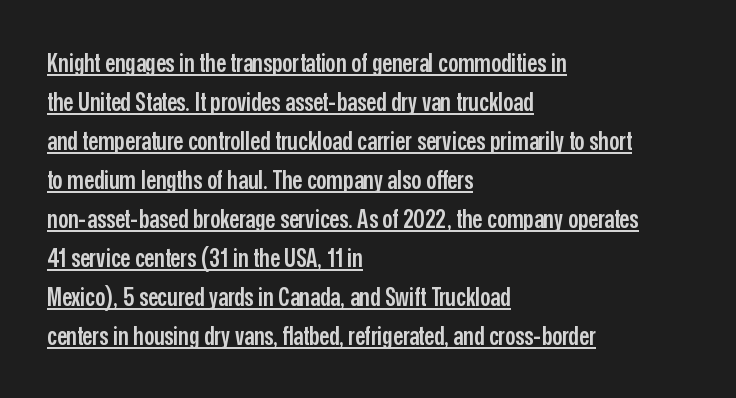
It's the straight-up-and-down kind of type. Alignment: flush left. How heavy is the stroke? Medium-heavy — a semibold, shy of bold. Short note: letters normally spaced. How would I describe the line gaps? Plain and ordinary. Somebody hit Ctrl+U on this one — the words are underlined.
